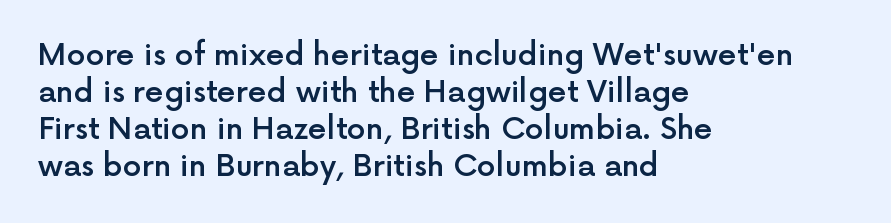
{"serif": "no", "italic": "no", "bold": "semi", "weight": "semibold", "width": "normal", "x_height": "medium", "monospaced": "no", "underline": "no", "align": "left", "line_spacing_ratio": 1.23, "letter_spacing": "normal", "letter_spacing_em": 0.0, "glyph_px": 30}
